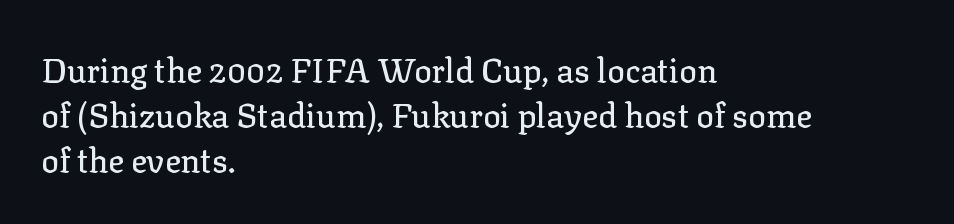
The image shows 33 px serif type, upright; set left-aligned, normal line spacing (1.36x), normal letter spacing, not underlined; low stroke contrast and a medium x-height.
